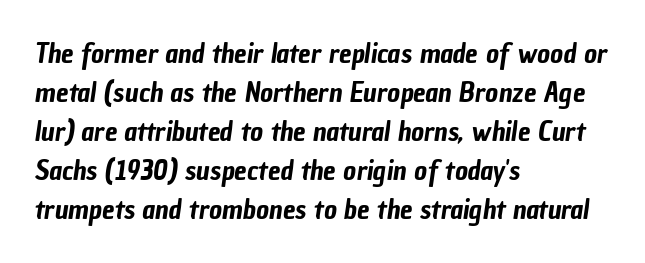
Honestly, the row spacing looks completely unremarkable. Each row of text sits above clean, open space. This rendering leaves character spacing at its baseline value. Unlike a traditional serif, this face leaves its strokes unadorned. The rag falls on the right side of this text block. Each letter keeps its own natural width here, so spacing adapts to shape.
